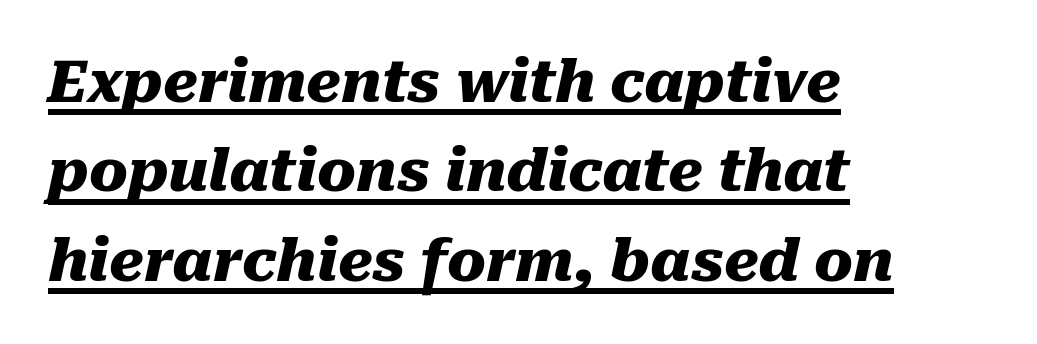
Q: Is the text bold? A: Yes.
Q: Is the text italic (slanted)? A: Yes, it leans right by about 10 degrees.
Q: Is the text underlined? A: Yes.
Q: How is the paragraph aligned? A: Left-aligned.
Q: Is the spacing between letters normal or unusually wide? A: Normal.
Q: Is the spacing between lines tight, normal or loose? A: Normal.
Q: Width (condensed, normal, or wide)? A: Normal.
Q: Stroke contrast? A: Medium.
Q: x-height? A: Medium.
Q: Monospaced? A: No.
